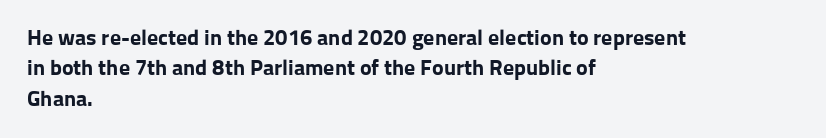
The image shows 22 px bold type, upright; set left-aligned, normal line spacing (1.38x), normal letter spacing, not underlined.
